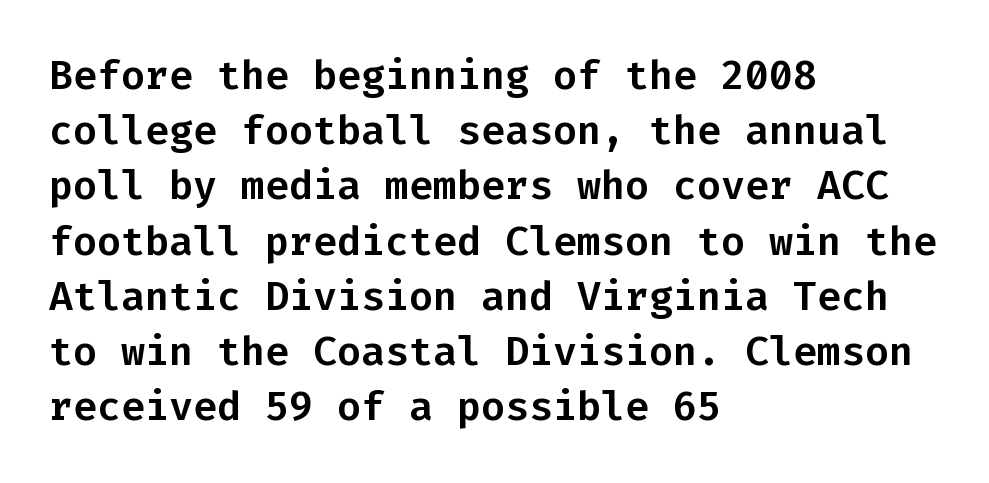
The image shows 40 px sans-serif type, upright, monospaced; set left-aligned, normal line spacing (1.38x), normal letter spacing, not underlined; low stroke contrast and a medium x-height.
